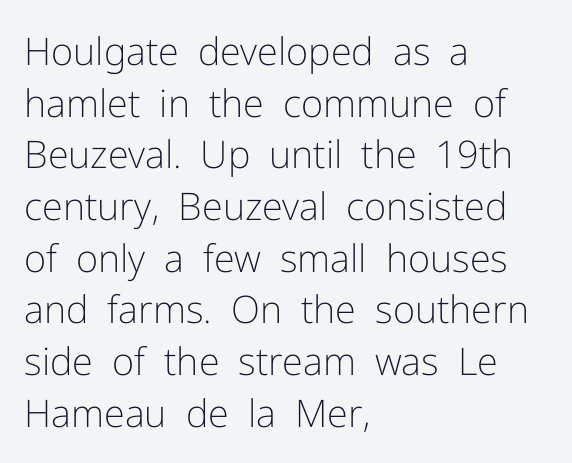
Ascenders rise straight up at ninety degrees. Plain, unruled lines of type. Nothing unusual about the tracking: characters are spaced as the font intends. The font is comparable to plain body text, perhaps lighter.
